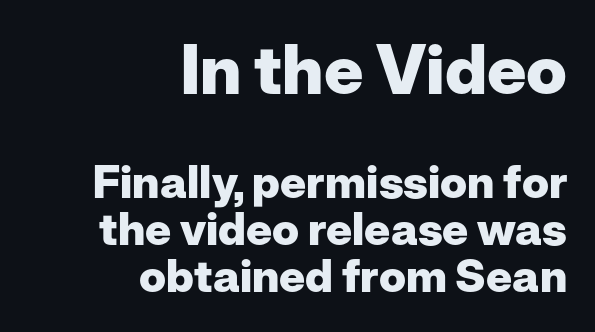
{"serif": "no", "italic": "no", "bold": "yes", "weight": "heavy", "width": "normal", "stroke_contrast": "low", "x_height": "medium", "monospaced": "no", "underline": "no", "align": "right", "line_spacing": "tight", "line_spacing_ratio": 1.05, "letter_spacing": "normal", "letter_spacing_em": 0.0, "larger_block": "first", "size_ratio": 1.51, "glyph_px": 68}
